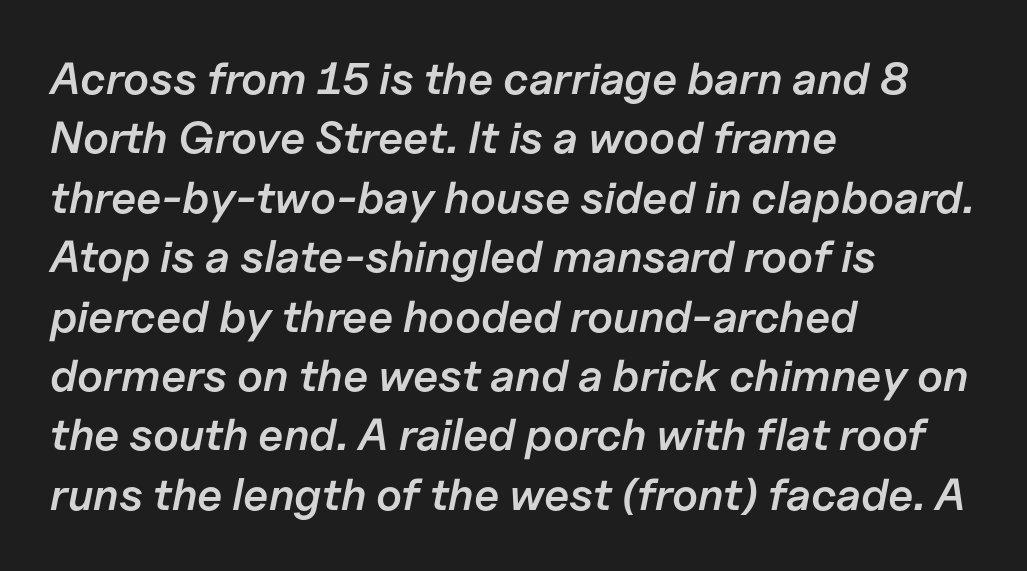
Q: Is the text bold? A: Semi-bold.
Q: Is the text italic (slanted)? A: Yes, it leans right by about 11 degrees.
Q: Is the text underlined? A: No.
Q: How is the paragraph aligned? A: Left-aligned.
Q: Is the spacing between letters normal or unusually wide? A: Normal.
Q: Is the spacing between lines tight, normal or loose? A: Normal.
Q: Width (condensed, normal, or wide)? A: Normal.
Q: Stroke contrast? A: Low.
Q: x-height? A: Medium.
Q: Monospaced? A: No.
